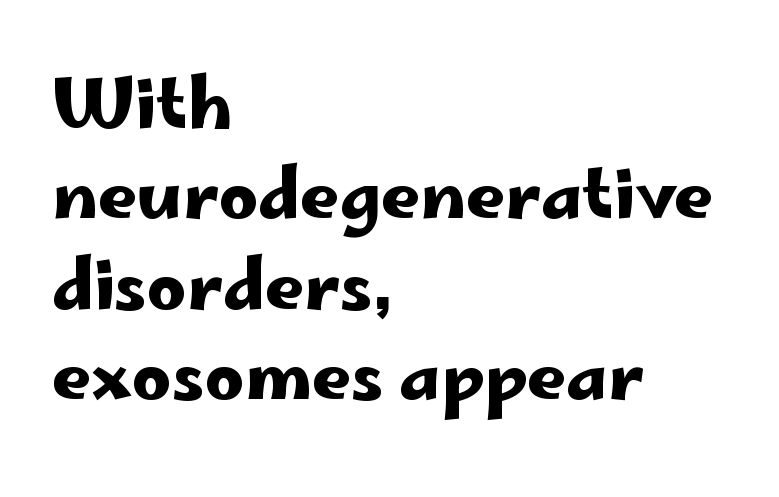
{"serif": "no", "italic": "no", "width": "wide", "stroke_contrast": "low", "x_height": "small", "monospaced": "no", "underline": "no", "align": "left", "line_spacing": "normal", "line_spacing_ratio": 1.31, "letter_spacing": "normal", "letter_spacing_em": 0.0, "glyph_px": 69}
